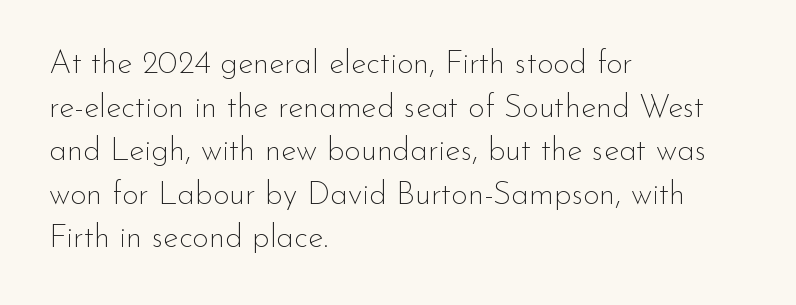
Q: Is the text bold? A: No.
Q: Is the text italic (slanted)? A: No, it is upright.
Q: Is the typeface a serif or a sans-serif typeface? A: Sans-serif.
Q: Is the text underlined? A: No.
Q: How is the paragraph aligned? A: Left-aligned.
Q: Is the spacing between letters normal or unusually wide? A: Normal.
Q: Is the spacing between lines tight, normal or loose? A: Normal.
Q: Width (condensed, normal, or wide)? A: Normal.
Q: Stroke contrast? A: Low.
Q: x-height? A: Small.
Q: Monospaced? A: No.
